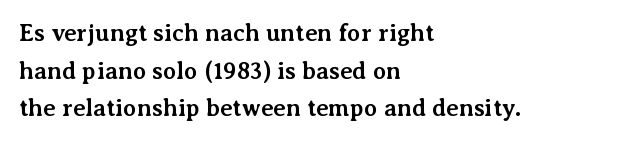
Heavy, bold letterforms. Quick note: underline off. The space between consecutive lines is moderate. This is roman type, the default non-slanted kind. The compositor pushed each line to the left boundary.
